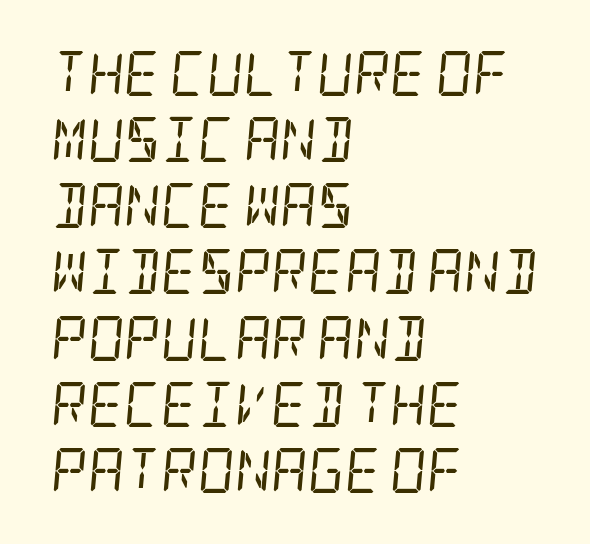
Q: Is the text bold? A: No.
Q: Is the text italic (slanted)? A: Yes, it leans right by about 5 degrees.
Q: Is the typeface a serif or a sans-serif typeface? A: Serif.
Q: Is the text underlined? A: No.
Q: How is the paragraph aligned? A: Left-aligned.
Q: Is the spacing between letters normal or unusually wide? A: Normal.
Q: Is the spacing between lines tight, normal or loose? A: Normal.
Q: Width (condensed, normal, or wide)? A: Condensed.
Q: Stroke contrast? A: Low.
Q: x-height? A: Large.
